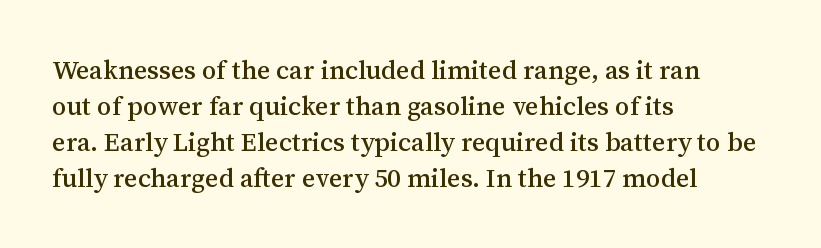
{"italic": "no", "underline": "no", "align": "left", "line_spacing": "normal", "line_spacing_ratio": 1.38, "letter_spacing": "normal", "letter_spacing_em": 0.0, "glyph_px": 26}
